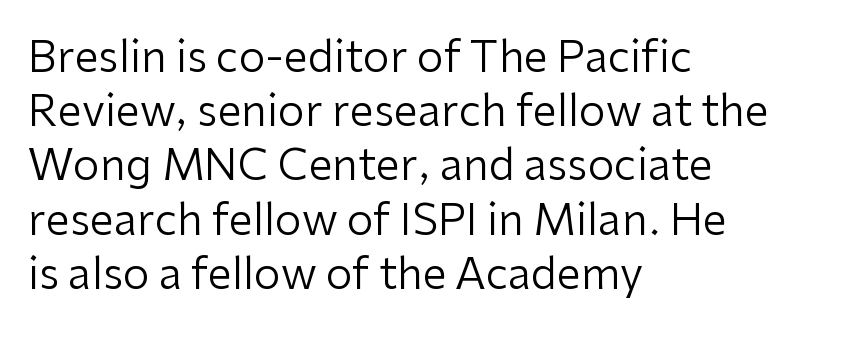
{"serif": "no", "italic": "no", "bold": "no", "weight": "regular", "width": "normal", "stroke_contrast": "low", "x_height": "medium", "monospaced": "no", "underline": "no", "align": "left", "line_spacing": "normal", "line_spacing_ratio": 1.26, "letter_spacing": "normal", "letter_spacing_em": 0.0, "glyph_px": 43}
